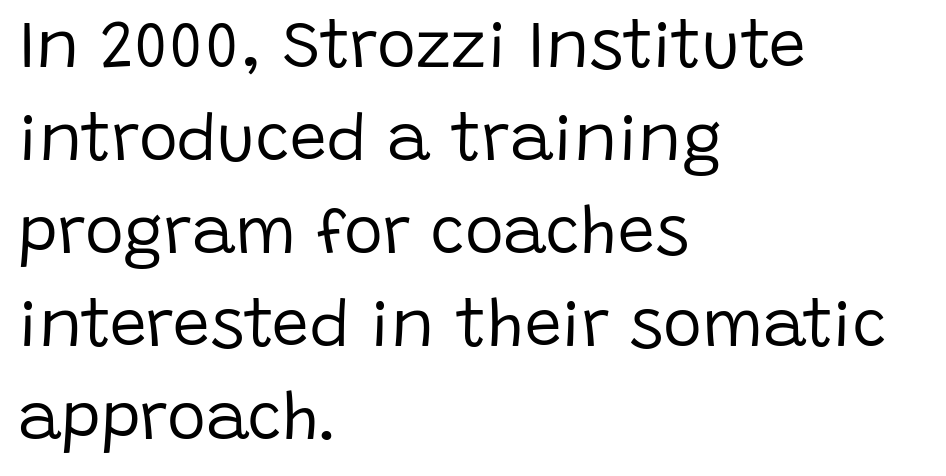
The image shows 66 px regular-weight sans-serif type, upright; set left-aligned, normal line spacing (1.41x), normal letter spacing, not underlined; low stroke contrast and a large x-height.
